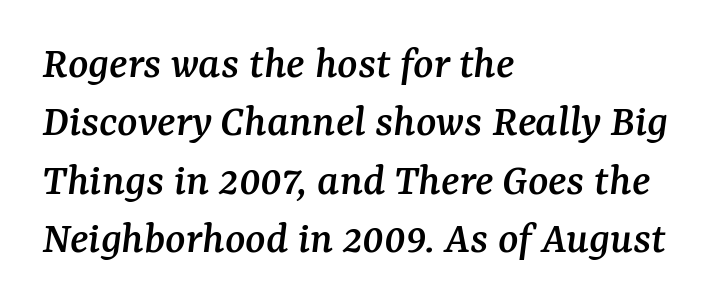
Q: Is the text italic (slanted)? A: Yes, it leans right by about 7 degrees.
Q: Is the typeface a serif or a sans-serif typeface? A: Serif.
Q: Is the text underlined? A: No.
Q: How is the paragraph aligned? A: Left-aligned.
Q: Is the spacing between letters normal or unusually wide? A: Normal.
Q: Width (condensed, normal, or wide)? A: Normal.
Q: Stroke contrast? A: Medium.
Q: x-height? A: Medium.
Q: Monospaced? A: No.
